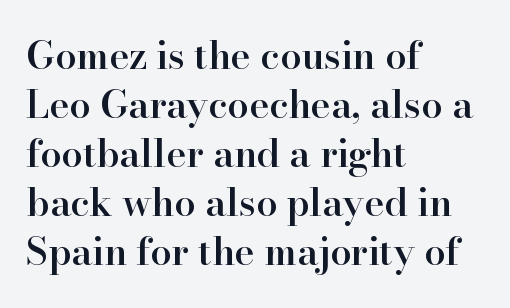
The space directly below the letters is spotless. Look at the stroke-to-counter ratio: somewhat heavy, a semibold. A roman cut, with each character standing at attention. Horizontal alignment here is leftward, the default for most running prose.
